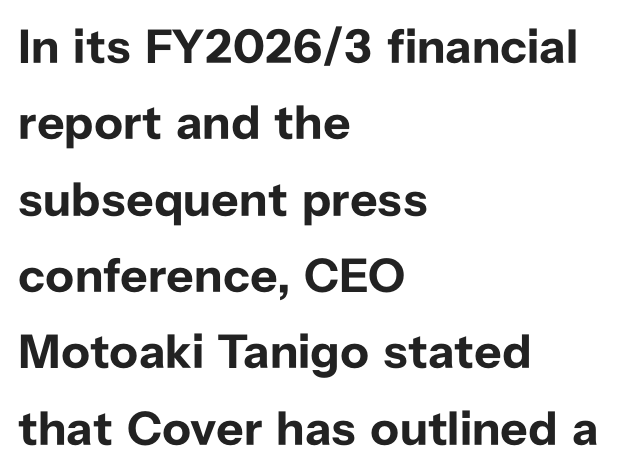
Typeset ragged right — the left edge is the straight one. Beneath every word, the page is bare. Here the designer chose a conventional face with non-uniform glyph widths. One glance says typical: line gaps are just what's usual. Summary of weight: heavy, a full bold.
